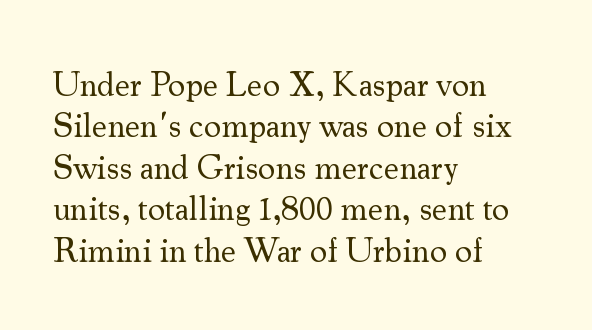
Q: Is the text bold? A: No.
Q: Is the text italic (slanted)? A: No, it is upright.
Q: Is the typeface a serif or a sans-serif typeface? A: Serif.
Q: Is the text underlined? A: No.
Q: How is the paragraph aligned? A: Left-aligned.
Q: Is the spacing between letters normal or unusually wide? A: Normal.
Q: Width (condensed, normal, or wide)? A: Normal.
Q: Stroke contrast? A: Medium.
Q: x-height? A: Small.
Q: Monospaced? A: No.
